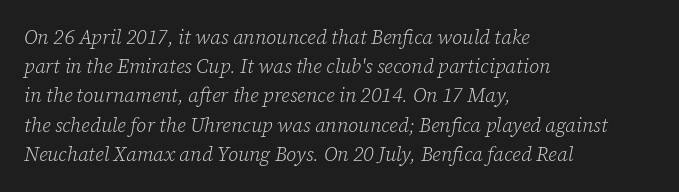
Q: Is the text bold? A: No.
Q: Is the text italic (slanted)? A: Yes, it leans right by about 12 degrees.
Q: Is the text underlined? A: No.
Q: How is the paragraph aligned? A: Left-aligned.
Q: Is the spacing between letters normal or unusually wide? A: Normal.
Q: Is the spacing between lines tight, normal or loose? A: Normal.
